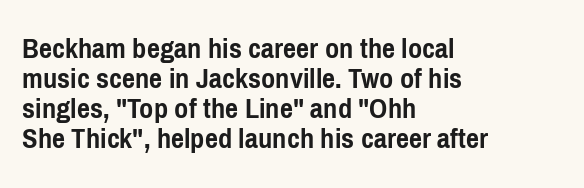
{"serif": "no", "italic": "no", "bold": "yes", "weight": "semibold", "width": "condensed", "stroke_contrast": "low", "x_height": "medium", "monospaced": "no", "underline": "no", "align": "left", "line_spacing": "tight", "line_spacing_ratio": 0.97, "letter_spacing": "normal", "letter_spacing_em": 0.0, "glyph_px": 31}
